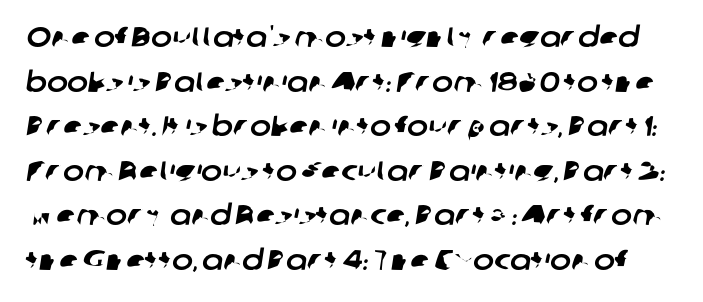
The image shows 28 px sans-serif type; set normal line spacing (1.59x), normal letter spacing, not underlined; low stroke contrast and a medium x-height.
